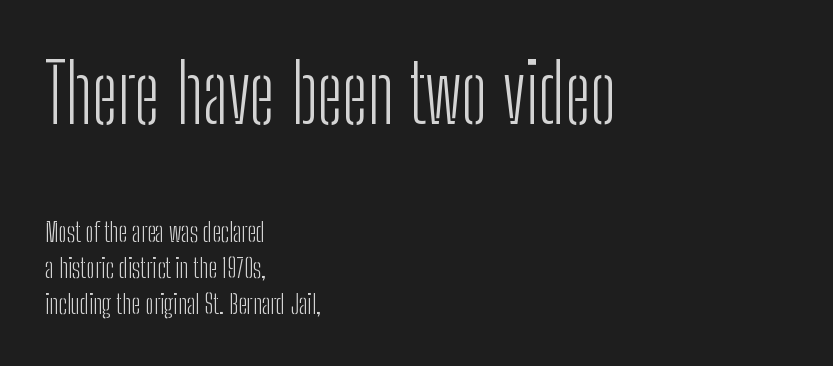
Q: Is the text bold? A: No.
Q: Is the text italic (slanted)? A: No, it is upright.
Q: Is the typeface a serif or a sans-serif typeface? A: Sans-serif.
Q: Is the text underlined? A: No.
Q: How is the paragraph aligned? A: Left-aligned.
Q: Is the spacing between letters normal or unusually wide? A: Normal.
Q: Is the spacing between lines tight, normal or loose? A: Normal.
Q: Which block of text is set in a larger size, the first (top) or the second (bottom)? A: The first (top) one.
Q: Width (condensed, normal, or wide)? A: Condensed.
Q: Stroke contrast? A: Low.
Q: x-height? A: Medium.
Q: Monospaced? A: No.
